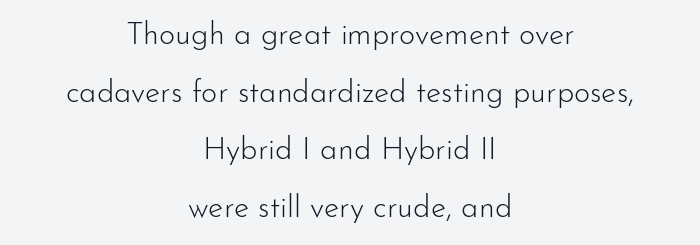
Q: Is the text bold? A: No.
Q: Is the text italic (slanted)? A: No, it is upright.
Q: Is the typeface a serif or a sans-serif typeface? A: Sans-serif.
Q: Is the text underlined? A: No.
Q: How is the paragraph aligned? A: Centered.
Q: Is the spacing between letters normal or unusually wide? A: Normal.
Q: Width (condensed, normal, or wide)? A: Normal.
Q: Stroke contrast? A: Low.
Q: x-height? A: Small.
Q: Monospaced? A: No.
